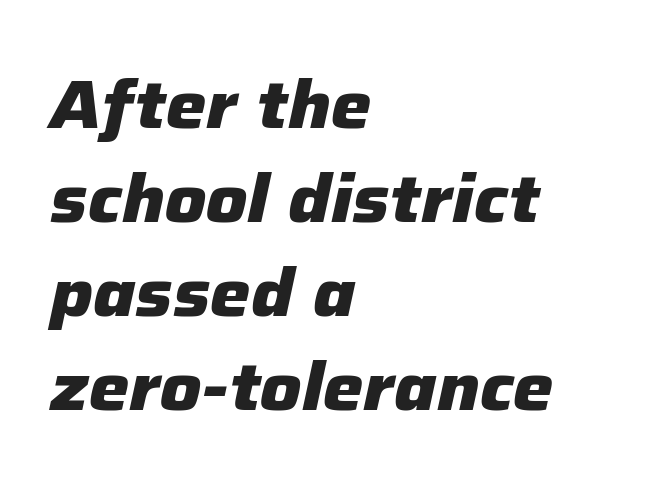
Q: Is the text bold? A: Yes.
Q: Is the text italic (slanted)? A: Yes, it leans right by about 12 degrees.
Q: Is the text underlined? A: No.
Q: How is the paragraph aligned? A: Left-aligned.
Q: Is the spacing between letters normal or unusually wide? A: Normal.
Q: Is the spacing between lines tight, normal or loose? A: Normal.
Q: Width (condensed, normal, or wide)? A: Normal.
Q: Stroke contrast? A: Low.
Q: x-height? A: Medium.
Q: Monospaced? A: No.
